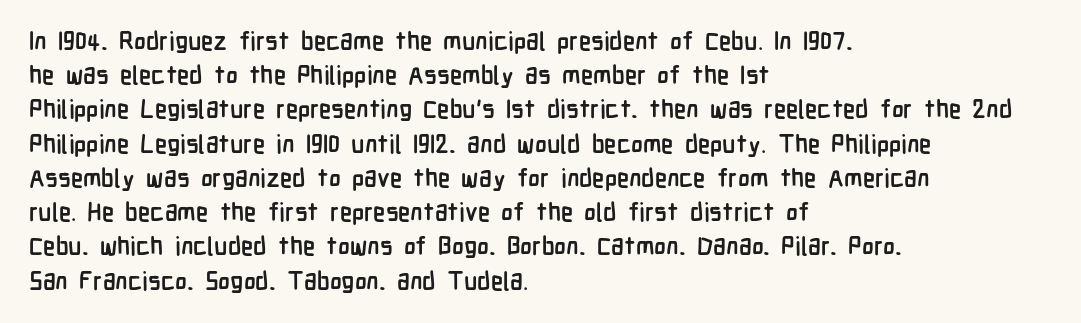
{"italic": "no", "bold": "yes", "underline": "no", "align": "left", "line_spacing": "normal", "line_spacing_ratio": 1.37, "letter_spacing": "normal", "letter_spacing_em": 0.0, "glyph_px": 25}
